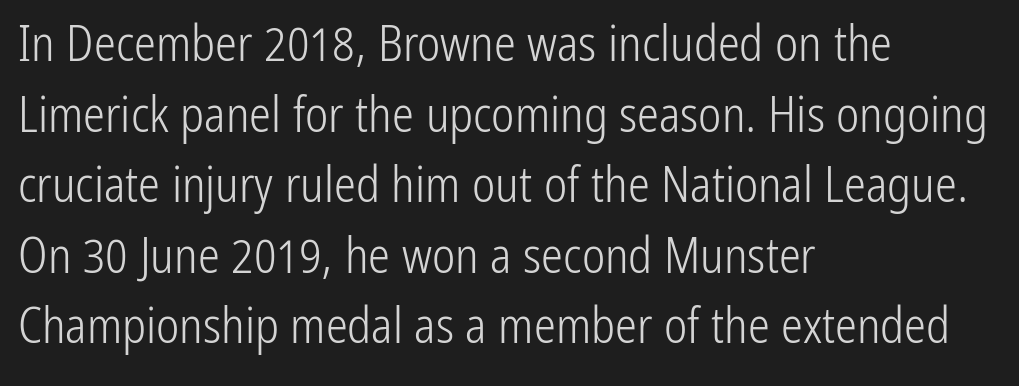
The image shows 49 px light, condensed sans-serif type, upright; set left-aligned, normal line spacing (1.44x), normal letter spacing, not underlined; low stroke contrast and a medium x-height.
